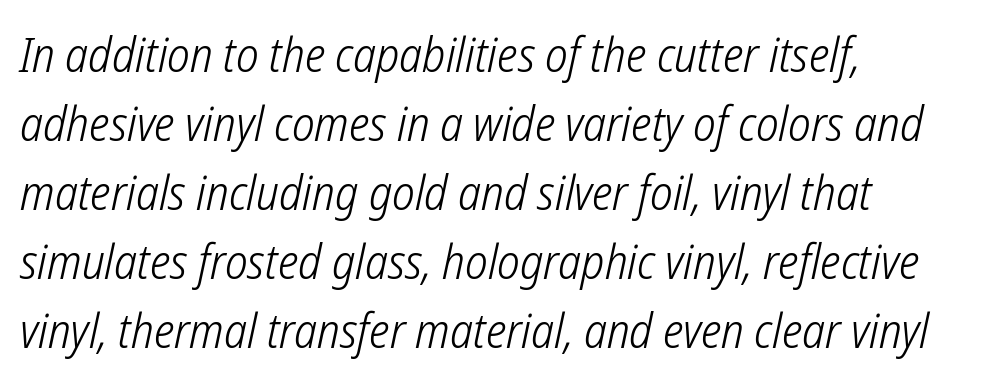
Q: Is the text bold? A: No.
Q: Is the typeface a serif or a sans-serif typeface? A: Sans-serif.
Q: Is the text underlined? A: No.
Q: How is the paragraph aligned? A: Left-aligned.
Q: Is the spacing between letters normal or unusually wide? A: Normal.
Q: Is the spacing between lines tight, normal or loose? A: Normal.
Q: Width (condensed, normal, or wide)? A: Condensed.
Q: Stroke contrast? A: Low.
Q: x-height? A: Medium.
Q: Monospaced? A: No.
